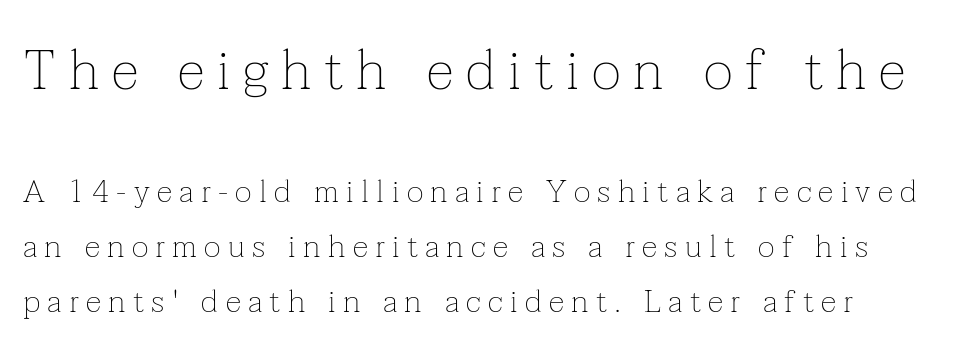
The image shows 56 px thin serif type, upright; set line spacing 1.72x, unusually wide letter spacing (+0.23 em), not underlined; the first (top) block is 1.75x larger; low stroke contrast and a medium x-height.
